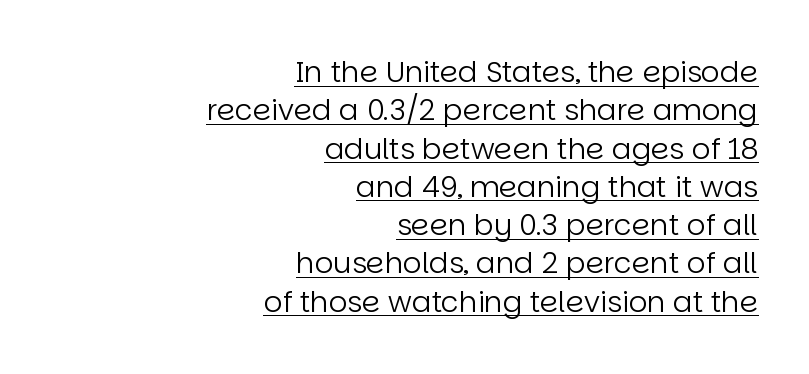
I'd call this a sans setting — the letters go barefoot. This sample is right-justified, so line beginnings fall wherever the words allow. This rendering leaves character spacing at its baseline value. The rendering uses natural spacing where letterforms have individual widths.
